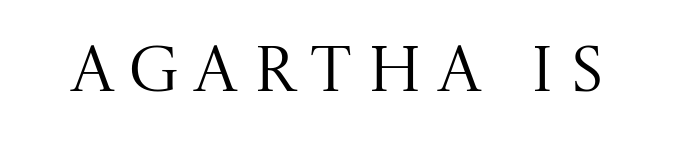
Q: Is the text bold? A: No.
Q: Is the text italic (slanted)? A: No, it is upright.
Q: Is the typeface a serif or a sans-serif typeface? A: Serif.
Q: Is the text underlined? A: No.
Q: Is the spacing between letters normal or unusually wide? A: Unusually wide.
Q: Width (condensed, normal, or wide)? A: Normal.
Q: Stroke contrast? A: Medium.
Q: x-height? A: Large.
Q: Monospaced? A: No.
